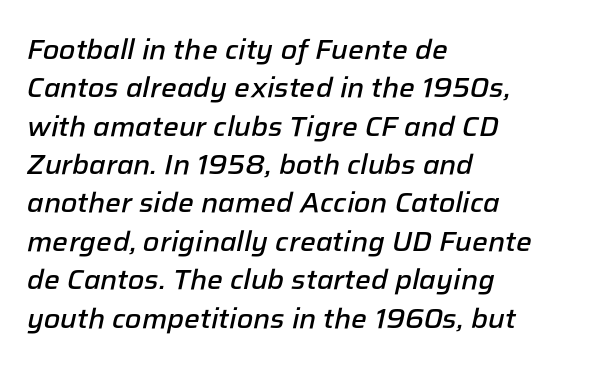
The lines are quadded left. Leading matches the norm, producing a regular column. Think of a printed novel: that variable character pitch is what you see here. You can tell it's italic because the verticals aren't actually vertical.
